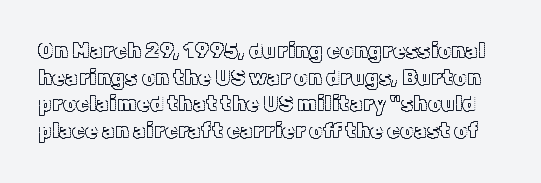
{"italic": "no", "underline": "no", "line_spacing": "normal", "line_spacing_ratio": 1.27, "letter_spacing": "normal", "letter_spacing_em": 0.0, "glyph_px": 21}
